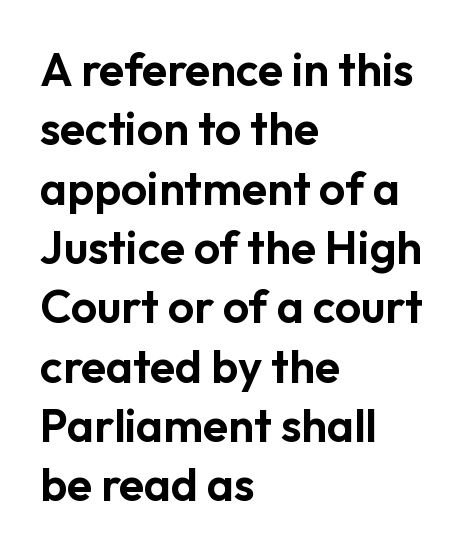
Is the letter spacing exaggerated? No — it looks like the ordinary default. One glance says typical: line gaps are just what's usual. Here the designer chose a conventional face with non-uniform glyph widths. Clear beneath every line of the passage. Where is the straight margin? On the left. The lettering holds an erect, upright posture throughout.
